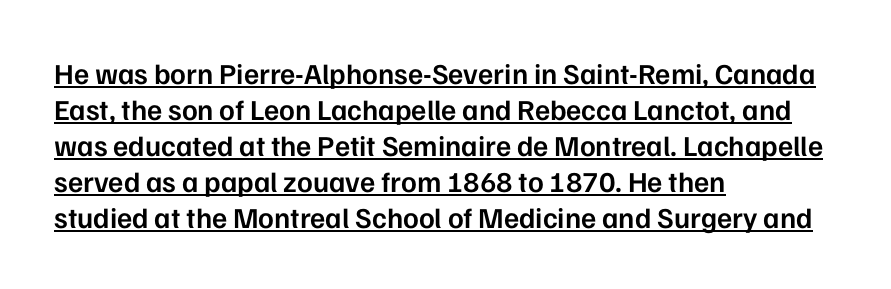
{"serif": "no", "italic": "no", "bold": "semi", "weight": "semibold", "width": "normal", "stroke_contrast": "low", "x_height": "medium", "monospaced": "no", "underline": "yes", "align": "left", "line_spacing_ratio": 1.24, "letter_spacing": "normal", "letter_spacing_em": 0.0, "glyph_px": 29}
